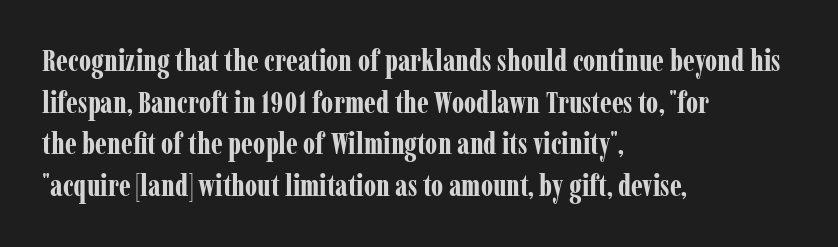
Q: Is the text bold? A: Yes.
Q: Is the text italic (slanted)? A: No, it is upright.
Q: Is the typeface a serif or a sans-serif typeface? A: Serif.
Q: Is the text underlined? A: No.
Q: How is the paragraph aligned? A: Left-aligned.
Q: Is the spacing between letters normal or unusually wide? A: Normal.
Q: Is the spacing between lines tight, normal or loose? A: Normal.
Q: Width (condensed, normal, or wide)? A: Condensed.
Q: Stroke contrast? A: Low.
Q: x-height? A: Medium.
Q: Monospaced? A: No.
